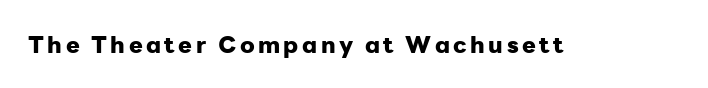
The image shows 23 px bold type, upright; set not underlined.
